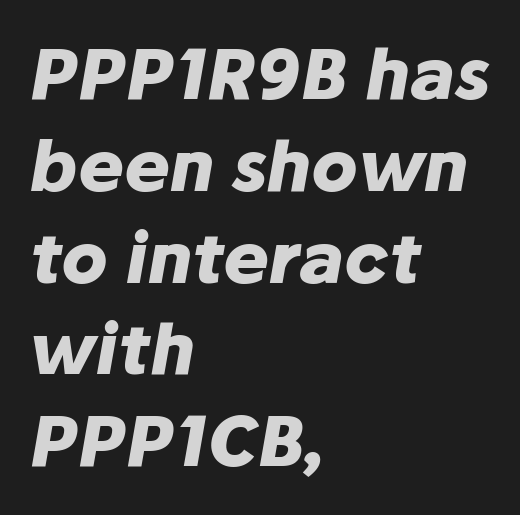
The image shows 69 px heavy type, italic (leaning right); set left-aligned, normal line spacing (1.33x), normal letter spacing, not underlined; low stroke contrast and a medium x-height.
